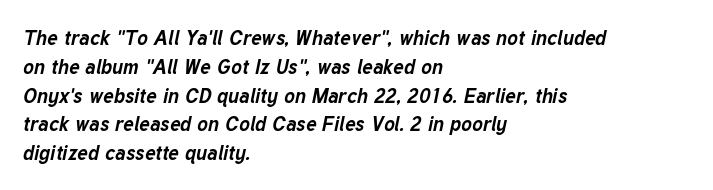
Q: Is the text bold? A: Yes.
Q: Is the text italic (slanted)? A: Yes, it leans right by about 12 degrees.
Q: Is the text underlined? A: No.
Q: How is the paragraph aligned? A: Left-aligned.
Q: Is the spacing between letters normal or unusually wide? A: Normal.
Q: Is the spacing between lines tight, normal or loose? A: Normal.
